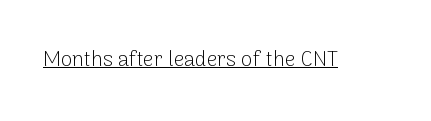
Italic: no, the glyphs are upright roman. You can see a thin bar hugging the bottom of the glyphs. Nothing heavy about these letters — not bold at all. Look at the tracking — it's just the regular setting, nothing added.
